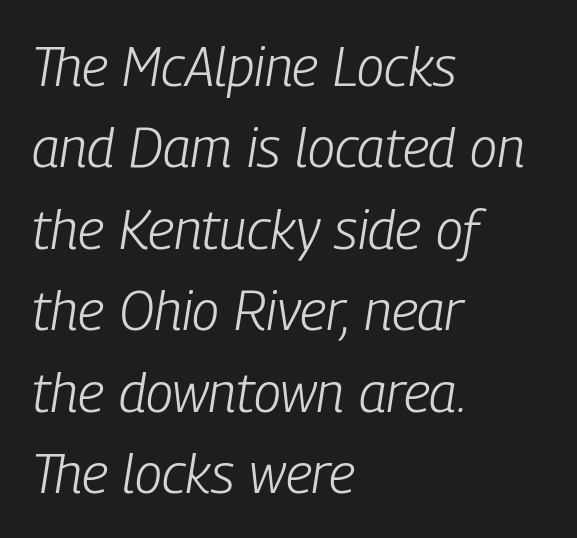
The image shows 55 px light, condensed type, italic (leaning right); set left-aligned, normal line spacing (1.48x), normal letter spacing, not underlined; low stroke contrast and a medium x-height.
